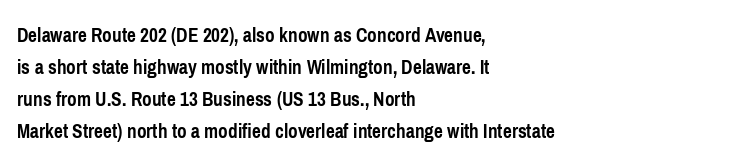
The image shows 21 px bold type, upright; set left-aligned, normal line spacing (1.53x), normal letter spacing, not underlined.
